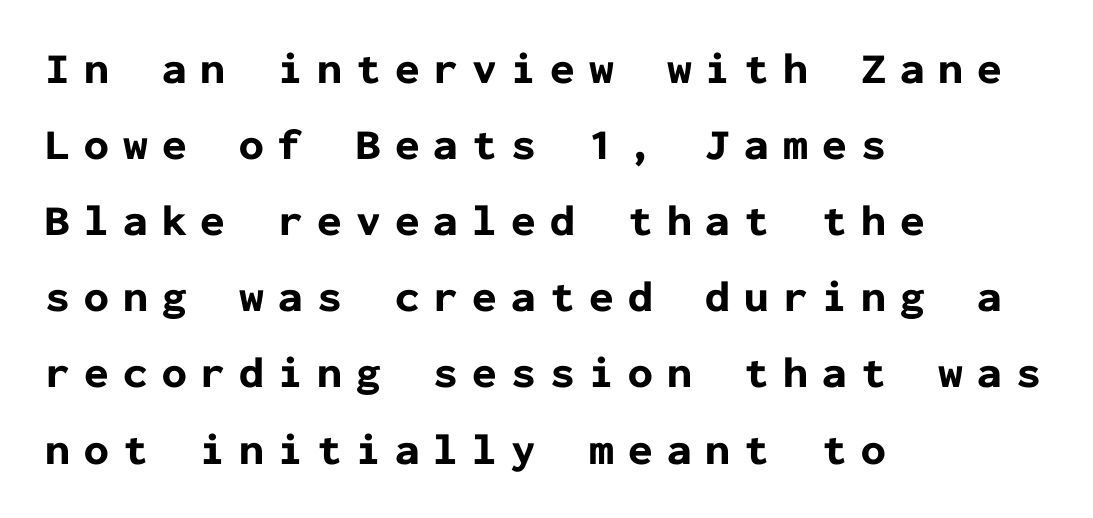
Q: Is the text bold? A: Yes.
Q: Is the text italic (slanted)? A: No, it is upright.
Q: Is the typeface a serif or a sans-serif typeface? A: Sans-serif.
Q: Is the text underlined? A: No.
Q: How is the paragraph aligned? A: Left-aligned.
Q: Is the spacing between letters normal or unusually wide? A: Unusually wide.
Q: Width (condensed, normal, or wide)? A: Normal.
Q: Stroke contrast? A: Low.
Q: x-height? A: Medium.
Q: Monospaced? A: Yes.
